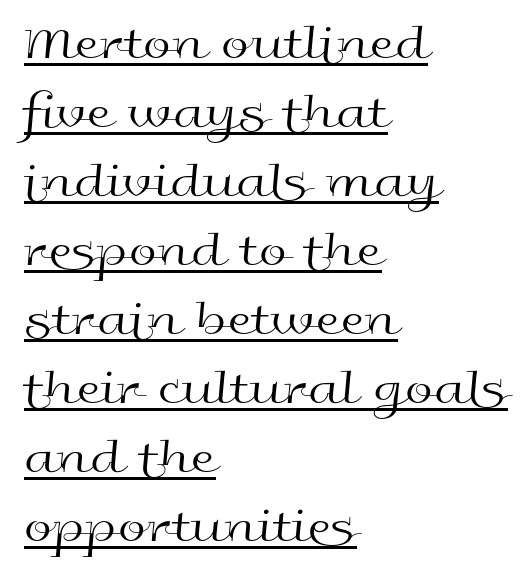
Q: Is the text bold? A: No.
Q: Is the text italic (slanted)? A: No, it is upright.
Q: Is the typeface a serif or a sans-serif typeface? A: Sans-serif.
Q: Is the text underlined? A: Yes.
Q: How is the paragraph aligned? A: Left-aligned.
Q: Is the spacing between letters normal or unusually wide? A: Normal.
Q: Is the spacing between lines tight, normal or loose? A: Normal.
Q: Width (condensed, normal, or wide)? A: Wide.
Q: x-height? A: Medium.
Q: Monospaced? A: No.
